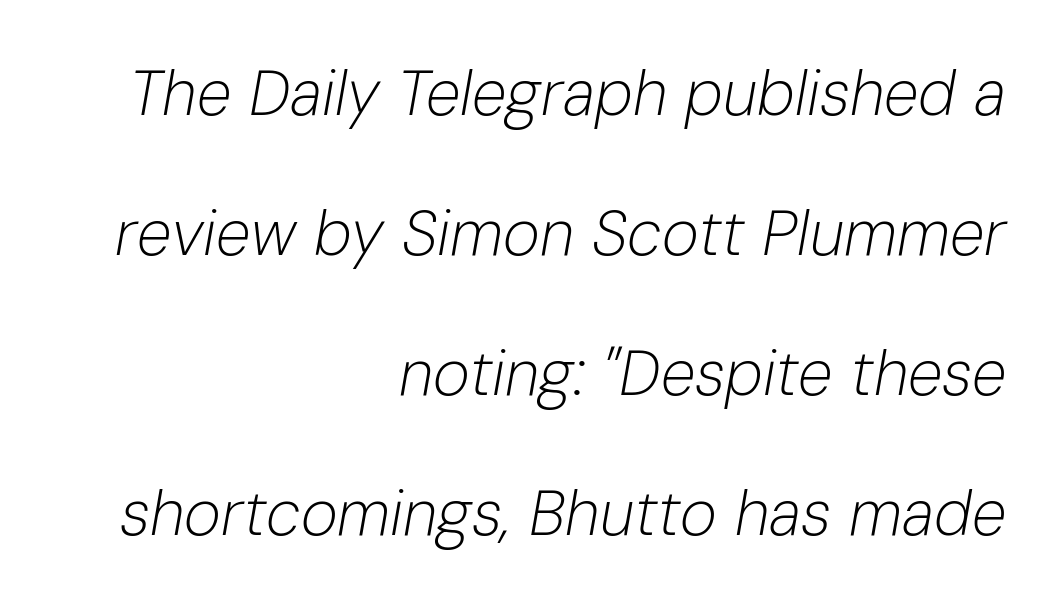
Q: Is the text bold? A: No.
Q: Is the text italic (slanted)? A: Yes, it leans right by about 10 degrees.
Q: Is the text underlined? A: No.
Q: How is the paragraph aligned? A: Right-aligned.
Q: Is the spacing between letters normal or unusually wide? A: Normal.
Q: Is the spacing between lines tight, normal or loose? A: Loose.
Q: Width (condensed, normal, or wide)? A: Normal.
Q: Stroke contrast? A: Low.
Q: x-height? A: Medium.
Q: Monospaced? A: No.
